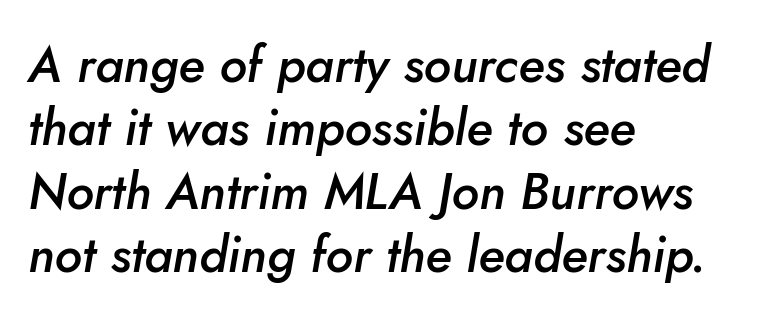
Type without underlining. Posture: slanted. This sample uses plain, unmodified letter spacing. Compared with a centered layout, this one pins lines to the left instead. This sample keeps an unexceptional amount of space between lines.
